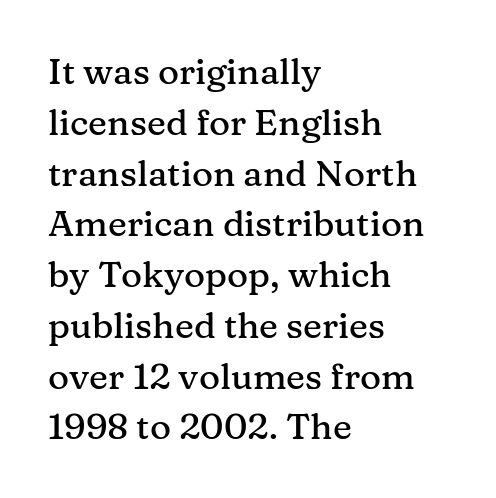
{"serif": "yes", "italic": "no", "width": "normal", "stroke_contrast": "medium", "x_height": "medium", "monospaced": "no", "underline": "no", "align": "left", "line_spacing": "normal", "line_spacing_ratio": 1.41, "letter_spacing": "normal", "letter_spacing_em": 0.0, "glyph_px": 36}
